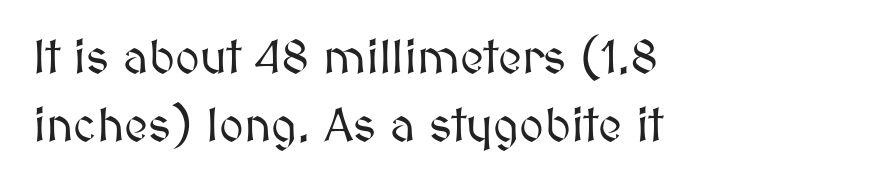
The image shows 47 px text type, upright; set left-aligned, normal line spacing (1.45x), normal letter spacing, not underlined; medium stroke contrast and a medium x-height.
